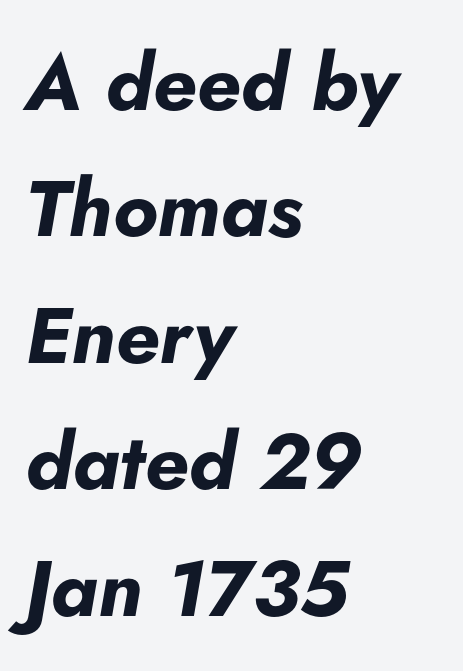
The lines in this sample share a left origin and differ only in where they stop. The passage shown is emphatically bold. Quick note: underline off. In terms of leading, this rendering sits right in the middle. Think of a printed novel: that variable character pitch is what you see here.
